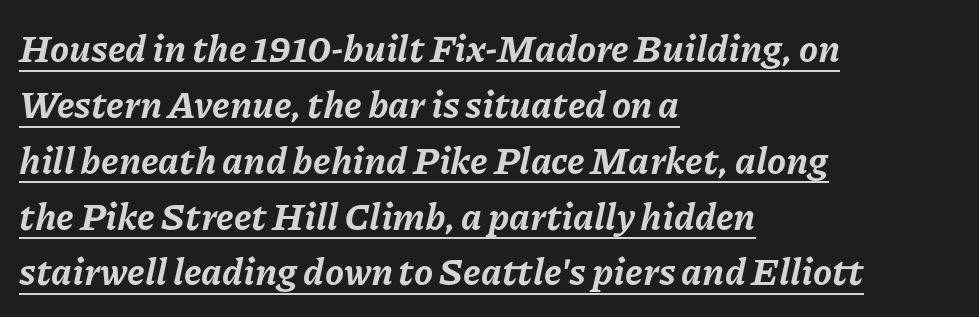
The image shows 38 px bold type, italic (leaning right); set left-aligned, normal line spacing (1.47x), normal letter spacing, underlined; low stroke contrast and a medium x-height.
